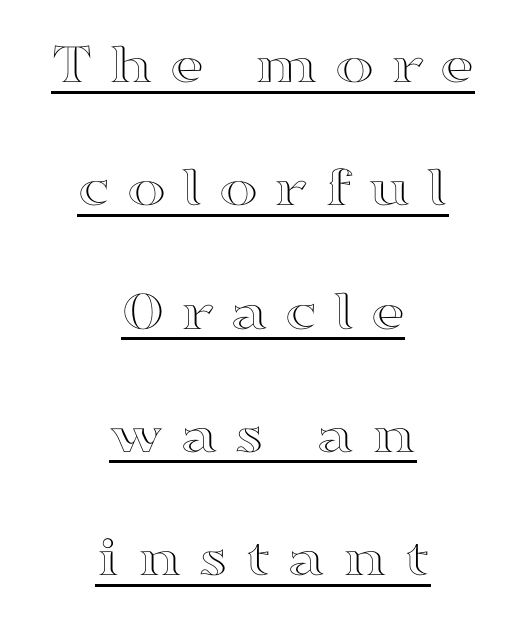
These lines have a slow, spaced-out rhythm from letter to letter. If you drew a line through each stem, it would be perfectly vertical. Quick note: underline on. Each letter keeps its own natural width here, so spacing adapts to shape. Which margin do the lines hug? Neither — every line sits in the middle. How would I describe the line gaps? Wide and relaxed.
